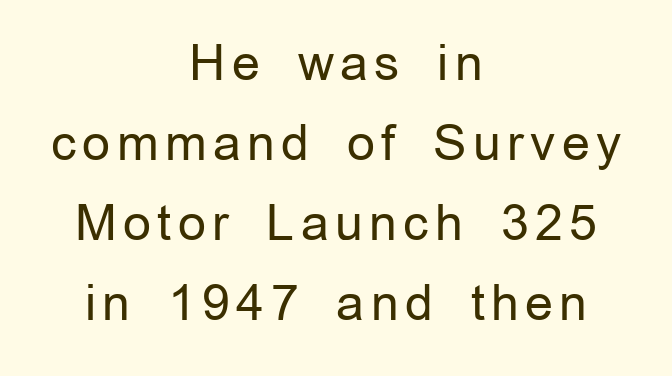
Q: Is the text bold? A: No.
Q: Is the text italic (slanted)? A: No, it is upright.
Q: Is the typeface a serif or a sans-serif typeface? A: Sans-serif.
Q: Is the text underlined? A: No.
Q: How is the paragraph aligned? A: Centered.
Q: Is the spacing between lines tight, normal or loose? A: Normal.
Q: Width (condensed, normal, or wide)? A: Normal.
Q: Stroke contrast? A: Low.
Q: x-height? A: Medium.
Q: Monospaced? A: No.
